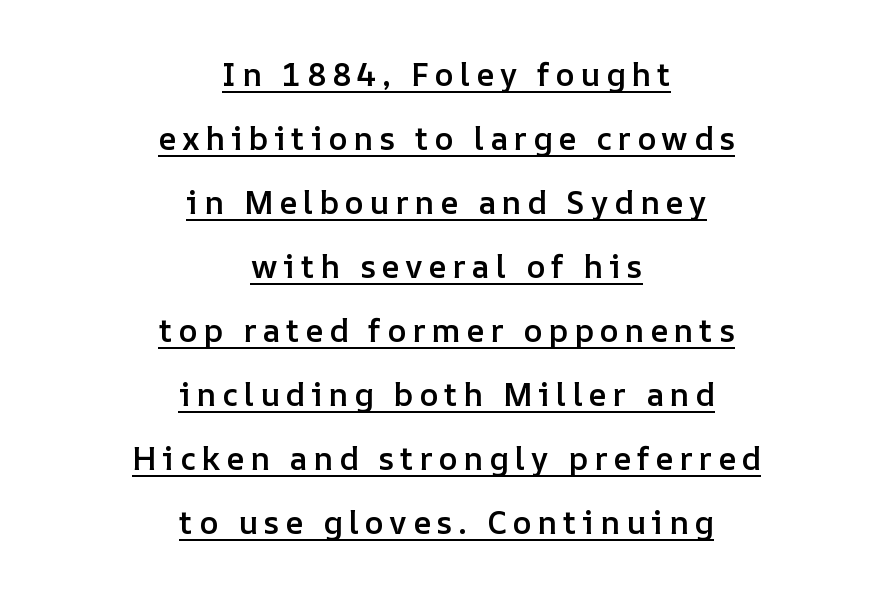
{"italic": "no", "bold": "semi", "weight": "semibold", "width": "normal", "stroke_contrast": "low", "x_height": "medium", "monospaced": "no", "underline": "yes", "align": "center", "line_spacing": "loose", "line_spacing_ratio": 2.0, "glyph_px": 32}
